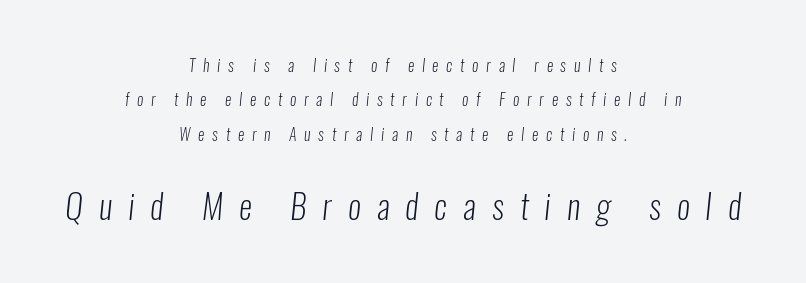
Q: Is the text bold? A: No.
Q: Is the typeface a serif or a sans-serif typeface? A: Sans-serif.
Q: Is the text underlined? A: No.
Q: How is the paragraph aligned? A: Centered.
Q: Is the spacing between letters normal or unusually wide? A: Unusually wide.
Q: Is the spacing between lines tight, normal or loose? A: Loose.
Q: Which block of text is set in a larger size, the first (top) or the second (bottom)? A: The second (bottom) one.
Q: Width (condensed, normal, or wide)? A: Condensed.
Q: Stroke contrast? A: Low.
Q: x-height? A: Medium.
Q: Monospaced? A: No.
